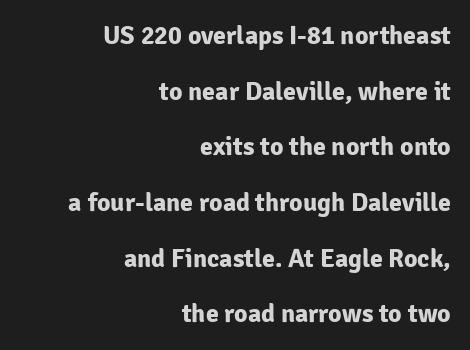
{"italic": "no", "bold": "yes", "underline": "no", "align": "right", "line_spacing": "loose", "line_spacing_ratio": 2.14, "letter_spacing": "normal", "letter_spacing_em": 0.0, "glyph_px": 26}
